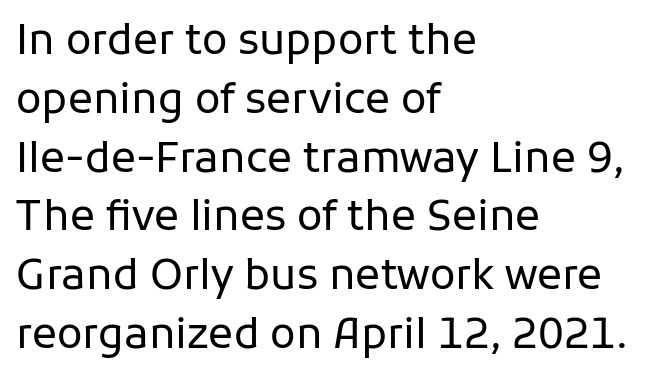
Nobody touched the tracking dial on this one. What kind of face is this? One without serifs — a sans. Do the letters lean? They stand straight. Whoever set this chose a conventional vertical rhythm. The setting favours the left margin, as ordinary paragraphs usually do.
